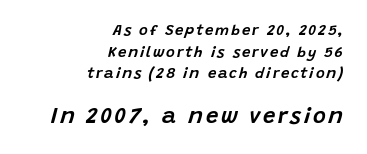
{"italic": "yes", "lean": "right", "slant_degrees": 15, "underline": "no", "align": "right", "line_spacing": "normal", "line_spacing_ratio": 1.44, "larger_block": "second", "size_ratio": 1.47, "glyph_px": 22}
